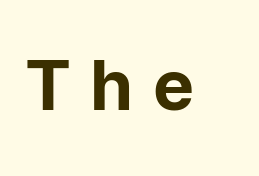
{"serif": "no", "italic": "no", "width": "normal", "stroke_contrast": "low", "x_height": "medium", "monospaced": "no", "underline": "no", "letter_spacing": "wide", "letter_spacing_em": 0.28, "glyph_px": 69}
